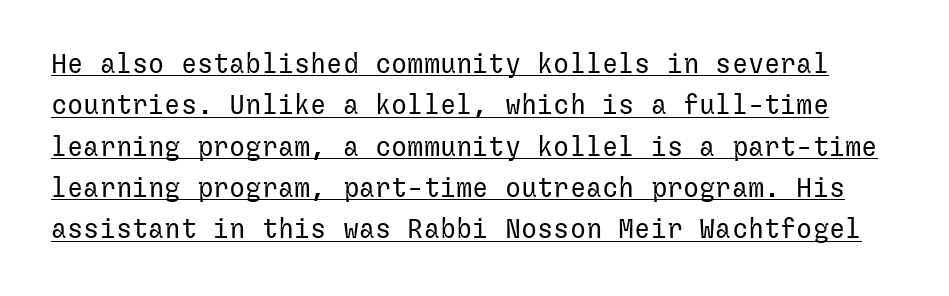
{"italic": "no", "bold": "no", "underline": "yes", "line_spacing": "normal", "line_spacing_ratio": 1.53, "letter_spacing": "normal", "letter_spacing_em": 0.0, "glyph_px": 27}
